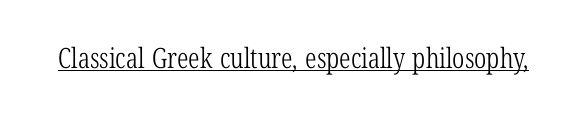
You can tell from the footed stems that serif type was used. Quick note: underline on. Spacing between characters is what you'd get straight out of the box. Looks like regular typesetting: each glyph gets only the width it needs.
